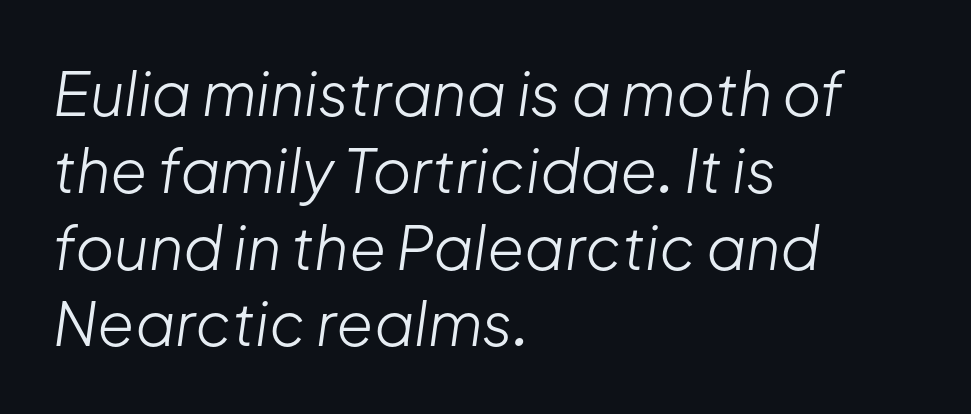
{"italic": "yes", "lean": "right", "slant_degrees": 8, "bold": "no", "weight": "light", "width": "normal", "stroke_contrast": "low", "x_height": "medium", "monospaced": "no", "underline": "no", "align": "left", "line_spacing": "normal", "line_spacing_ratio": 1.28, "letter_spacing": "normal", "letter_spacing_em": 0.0, "glyph_px": 60}
